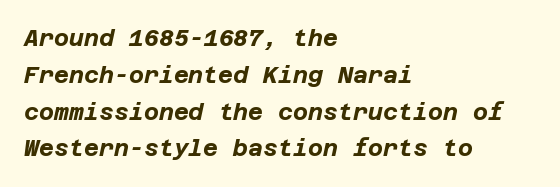
Q: Is the text bold? A: Yes.
Q: Is the text italic (slanted)? A: Yes, it leans right by about 12 degrees.
Q: Is the text underlined? A: No.
Q: How is the paragraph aligned? A: Left-aligned.
Q: Is the spacing between letters normal or unusually wide? A: Normal.
Q: Is the spacing between lines tight, normal or loose? A: Normal.
